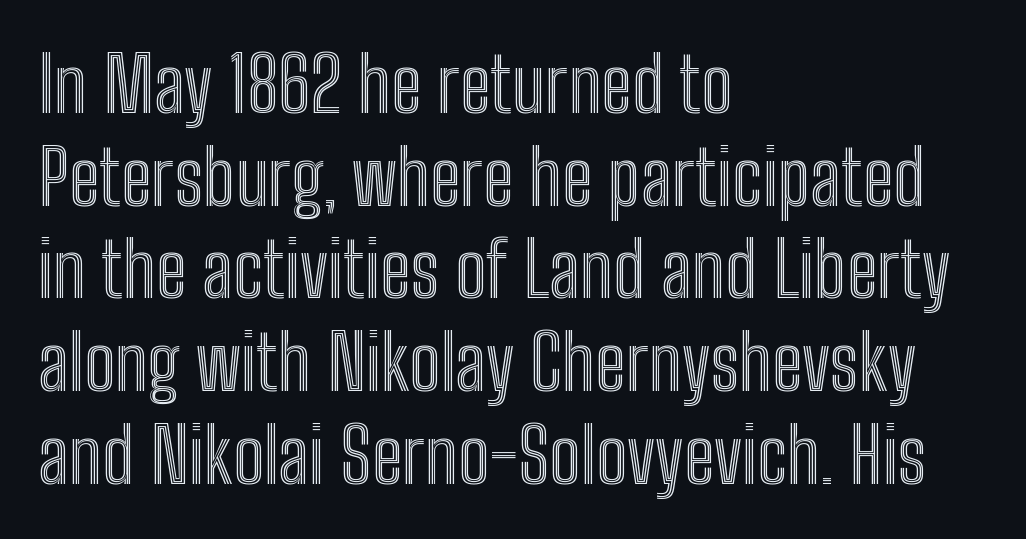
Q: Is the text italic (slanted)? A: No, it is upright.
Q: Is the text underlined? A: No.
Q: How is the paragraph aligned? A: Left-aligned.
Q: Is the spacing between letters normal or unusually wide? A: Normal.
Q: Width (condensed, normal, or wide)? A: Condensed.
Q: x-height? A: Medium.
Q: Monospaced? A: No.
